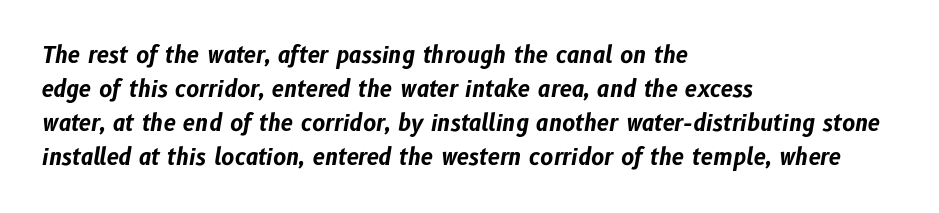
The typography opts for an oblique posture over an upright one. Observe the ordinary spacing: letters are neighbours, not strangers. A student would call this left alignment; a typographer would say flush left, rag right. These lines sit exactly where default settings would place them. The strokes are fattened all the way to bold.
